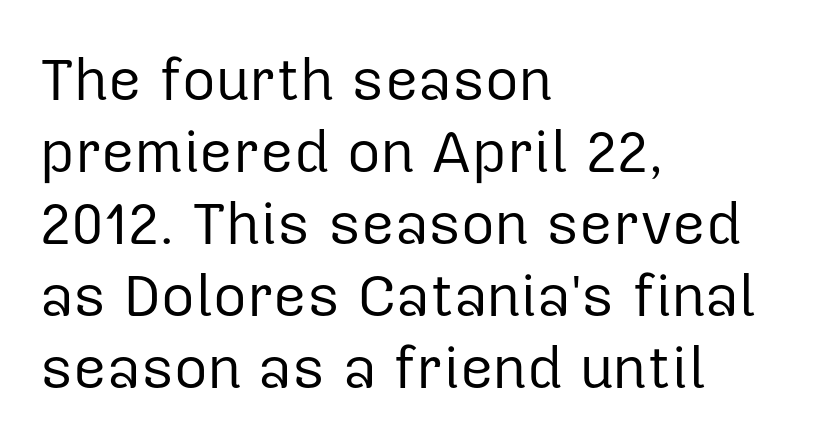
Note the varied advance widths — an 'i' is clearly narrower than an 'm'. Does extra space separate the letters? No, they use regular spacing. Line starts are locked; line ends wander. It's the straight-up-and-down kind of type.
